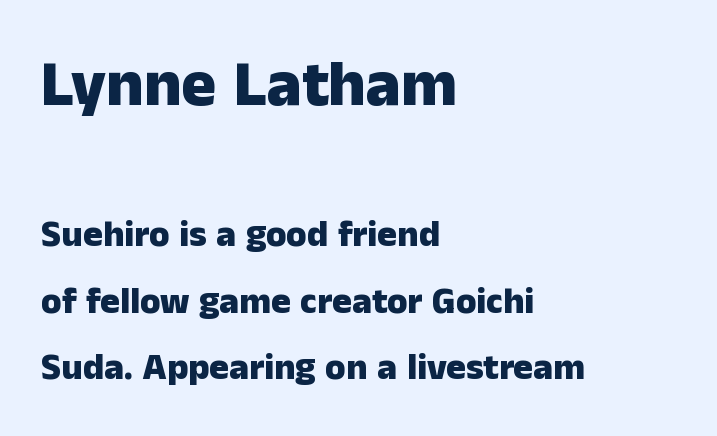
{"serif": "no", "italic": "no", "bold": "yes", "weight": "heavy", "width": "normal", "stroke_contrast": "low", "x_height": "medium", "monospaced": "no", "underline": "no", "align": "left", "line_spacing_ratio": 1.79, "letter_spacing": "normal", "letter_spacing_em": 0.0, "larger_block": "first", "size_ratio": 1.76, "glyph_px": 65}
